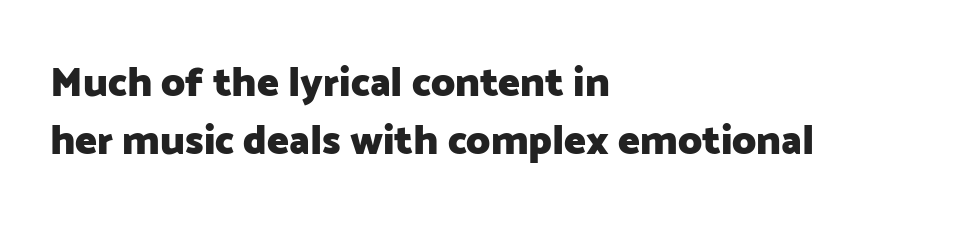
Q: Is the text bold? A: Yes.
Q: Is the text italic (slanted)? A: No, it is upright.
Q: Is the typeface a serif or a sans-serif typeface? A: Sans-serif.
Q: Is the text underlined? A: No.
Q: How is the paragraph aligned? A: Left-aligned.
Q: Is the spacing between letters normal or unusually wide? A: Normal.
Q: Is the spacing between lines tight, normal or loose? A: Normal.
Q: Width (condensed, normal, or wide)? A: Normal.
Q: Stroke contrast? A: Low.
Q: x-height? A: Medium.
Q: Monospaced? A: No.
